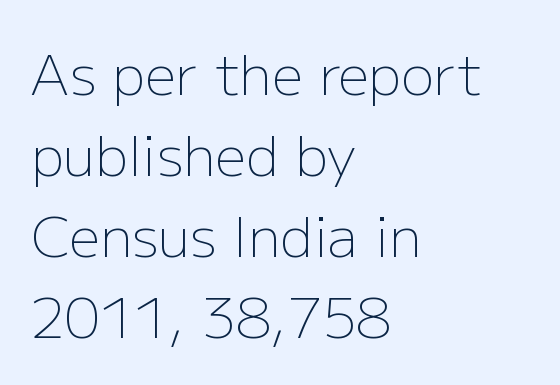
Glyph-to-glyph distance matches everyday printed text. This rendering features lettering with no underline. The passage shown stacks its lines at a standard gap. The typeface has the unassuming heft of standard copy or less. The letters stand upright; this is a roman face.
